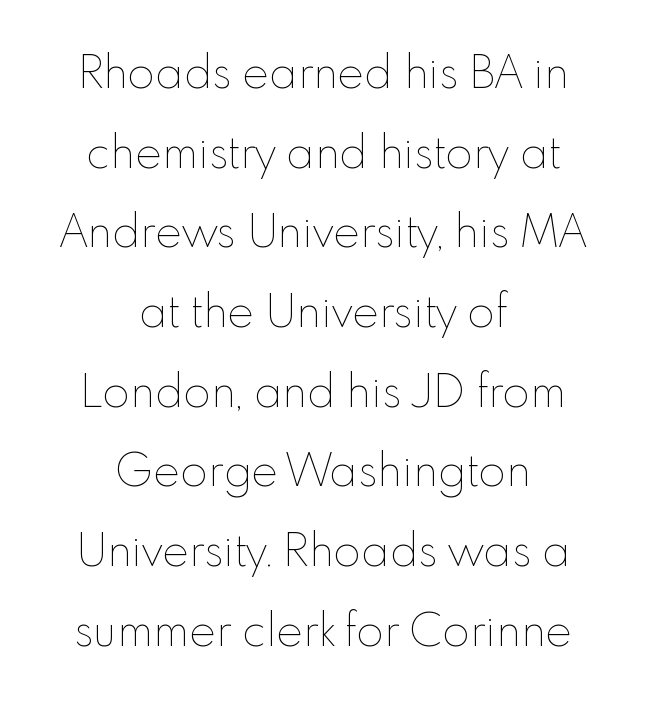
Q: Is the text bold? A: No.
Q: Is the text italic (slanted)? A: No, it is upright.
Q: Is the text underlined? A: No.
Q: How is the paragraph aligned? A: Centered.
Q: Is the spacing between letters normal or unusually wide? A: Normal.
Q: Width (condensed, normal, or wide)? A: Normal.
Q: Stroke contrast? A: Low.
Q: x-height? A: Small.
Q: Monospaced? A: No.
